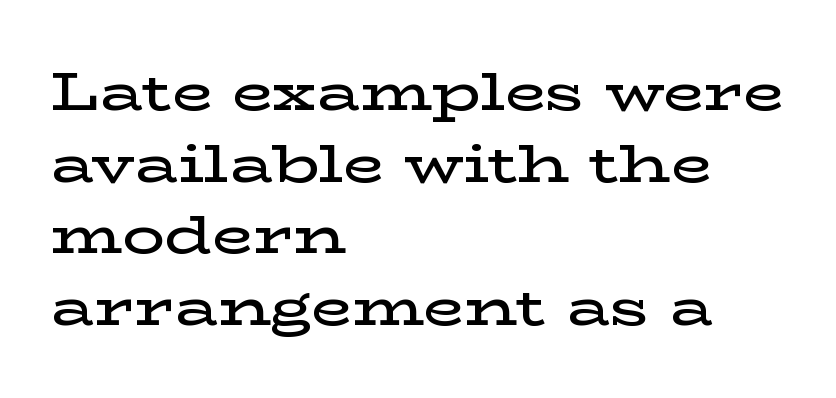
Ascenders rise straight up at ninety degrees. This rendering features lettering with no underline. The rendering uses natural spacing where letterforms have individual widths. Short and long lines alike share a common starting point at left.
